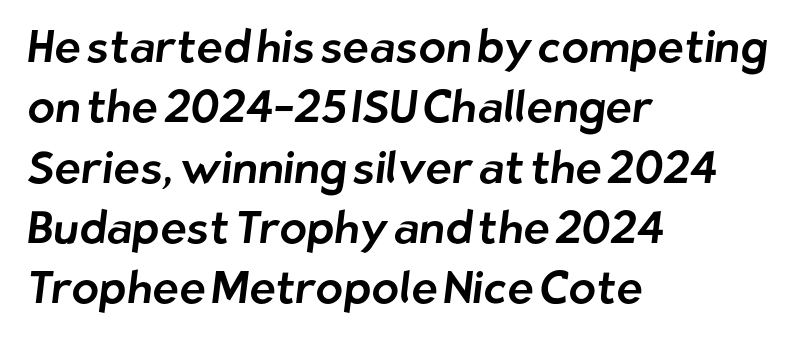
Glance below the letters and you will spot only blank space. Visually the block forms a straight wall on the left and a jagged coastline on the right. Baseline-to-baseline distance is the conventional proportion of letter height. Do the characters align in a grid? No, the font is proportional. Look at the tracking — it's just the regular setting, nothing added.
